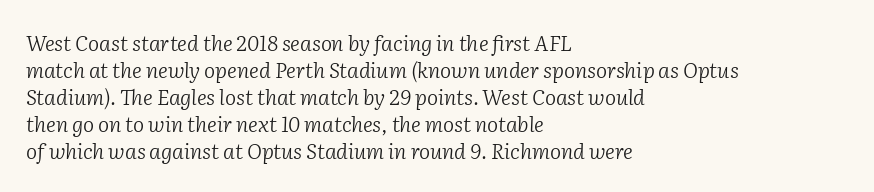
Q: Is the text bold? A: No.
Q: Is the text italic (slanted)? A: Yes, it leans right by about 2 degrees.
Q: Is the text underlined? A: No.
Q: How is the paragraph aligned? A: Left-aligned.
Q: Is the spacing between letters normal or unusually wide? A: Normal.
Q: Is the spacing between lines tight, normal or loose? A: Normal.
